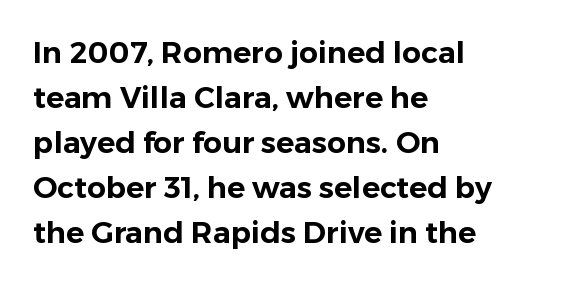
The specimen omits any rule beneath the text block's lines. The setting favours the left margin, as ordinary paragraphs usually do. How would I describe the line gaps? Plain and ordinary. The face used here is rendered with its standard letterfit.
